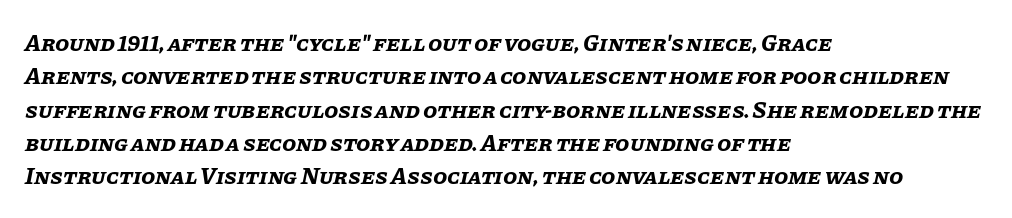
The image shows 23 px bold type, italic (leaning right); set left-aligned, normal line spacing (1.45x), normal letter spacing, not underlined.
